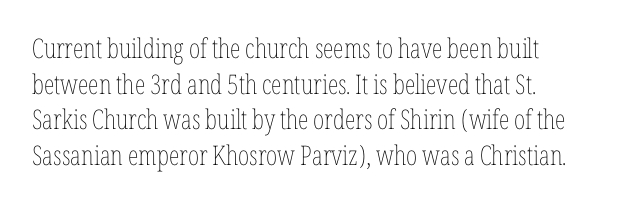
The image shows 27 px text type, upright; set normal line spacing (1.32x), normal letter spacing, not underlined.
